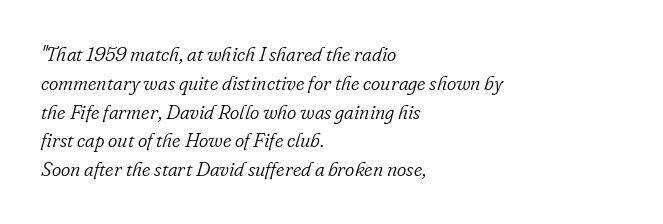
Regular leading. The glyphs are unaccompanied by any horizontal stroke below them. Casual observation: everything's shoved over to the left. This reads as an unemphasized weight, regular at the heaviest. The letterforms sit shoulder to shoulder at normal distance. The passage shown leans; its letterforms are oblique.
